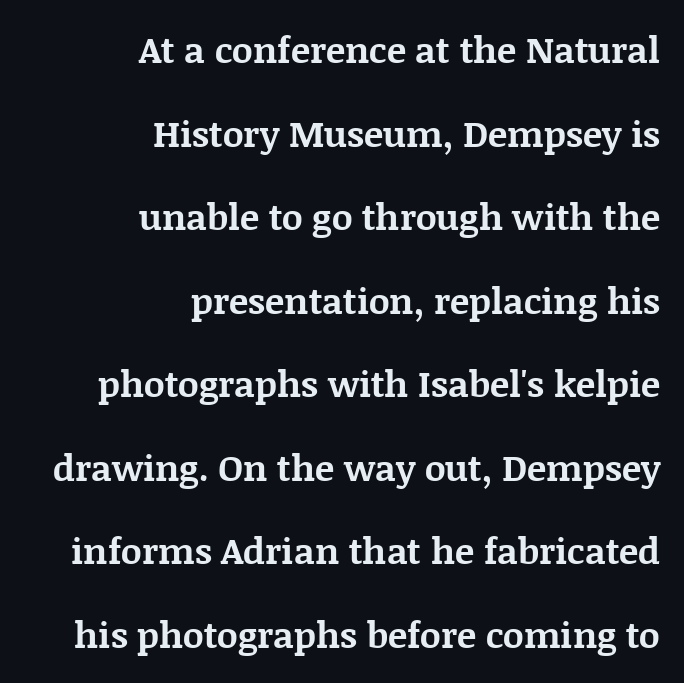
Q: Is the text bold? A: Yes.
Q: Is the text italic (slanted)? A: No, it is upright.
Q: Is the typeface a serif or a sans-serif typeface? A: Serif.
Q: Is the text underlined? A: No.
Q: How is the paragraph aligned? A: Right-aligned.
Q: Is the spacing between letters normal or unusually wide? A: Normal.
Q: Is the spacing between lines tight, normal or loose? A: Loose.
Q: Width (condensed, normal, or wide)? A: Normal.
Q: Stroke contrast? A: Medium.
Q: x-height? A: Large.
Q: Monospaced? A: No.
